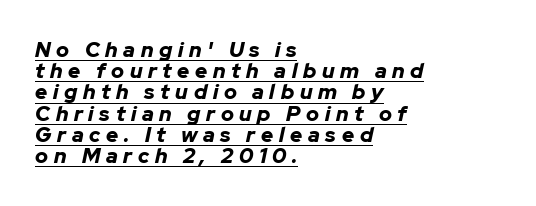
Q: Is the text bold? A: Yes.
Q: Is the text italic (slanted)? A: Yes, it leans right by about 12 degrees.
Q: Is the text underlined? A: Yes.
Q: How is the paragraph aligned? A: Left-aligned.
Q: Is the spacing between letters normal or unusually wide? A: Unusually wide.
Q: Is the spacing between lines tight, normal or loose? A: Tight.
